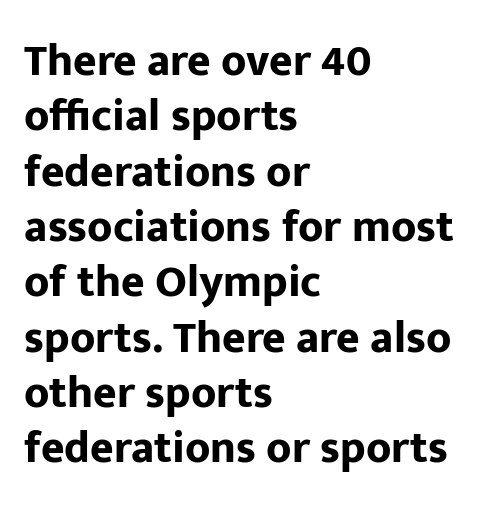
The paragraph has a hard left edge and a soft right edge. If you drew a line through each stem, it would be perfectly vertical. In terms of letterspacing, this is plain default setting. The space directly below the letters is spotless. You'd pick this weight for a headline — it's a proper bold. The passage shown is typed in a proportional face where columns would drift.
